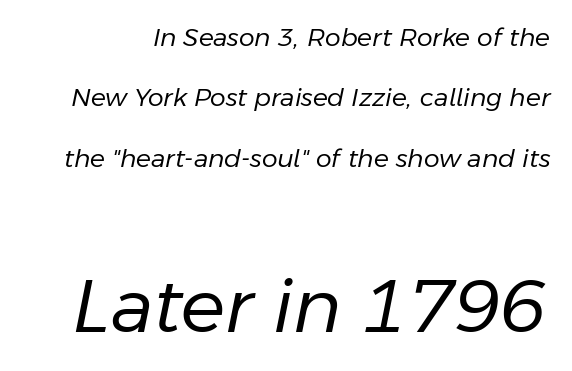
Q: Is the text bold? A: No.
Q: Is the text italic (slanted)? A: Yes, it leans right by about 11 degrees.
Q: Is the text underlined? A: No.
Q: Is the spacing between letters normal or unusually wide? A: Normal.
Q: Is the spacing between lines tight, normal or loose? A: Loose.
Q: Which block of text is set in a larger size, the first (top) or the second (bottom)? A: The second (bottom) one.
Q: Width (condensed, normal, or wide)? A: Normal.
Q: Stroke contrast? A: Low.
Q: x-height? A: Medium.
Q: Monospaced? A: No.
